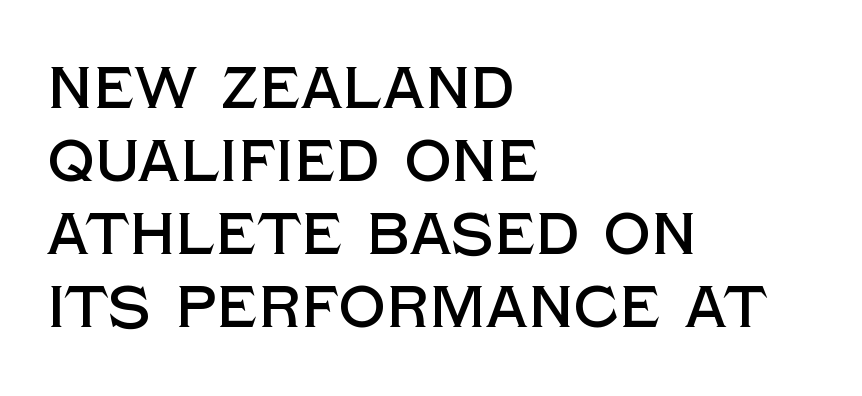
Unlike italic type, these characters show no tilt at all. This rendering uses left alignment, leaving the right contour irregular. Character widths vary here, with narrow letters taking less room than wide ones. Glyph-to-glyph distance matches everyday printed text. Honestly, there is no underline to notice here at all. Letterform terminals end flat and unadorned throughout the passage.
